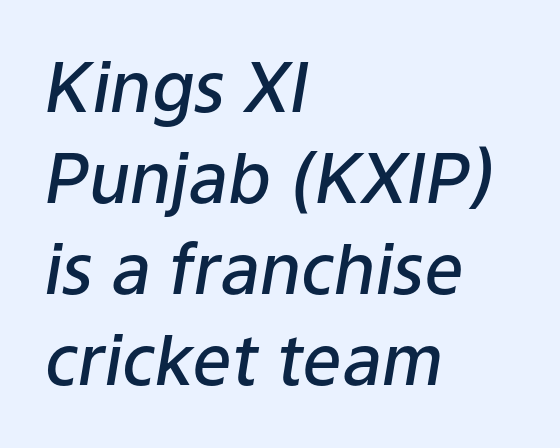
{"italic": "yes", "lean": "right", "slant_degrees": 9, "bold": "semi", "weight": "semibold", "width": "normal", "stroke_contrast": "low", "x_height": "medium", "monospaced": "no", "underline": "no", "align": "left", "line_spacing": "normal", "line_spacing_ratio": 1.32, "letter_spacing": "normal", "letter_spacing_em": 0.0, "glyph_px": 69}
